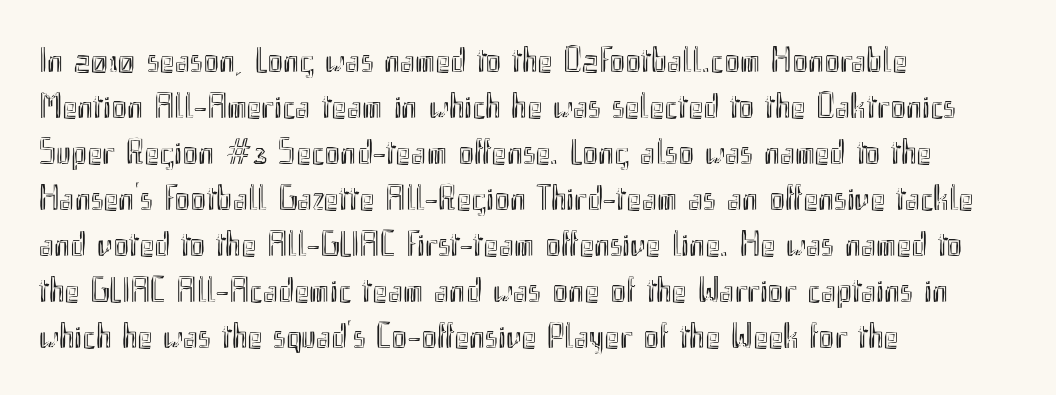
{"italic": "no", "width": "condensed", "x_height": "small", "monospaced": "no", "underline": "no", "align": "left", "line_spacing": "normal", "line_spacing_ratio": 1.28, "letter_spacing": "normal", "letter_spacing_em": 0.0, "glyph_px": 36}
